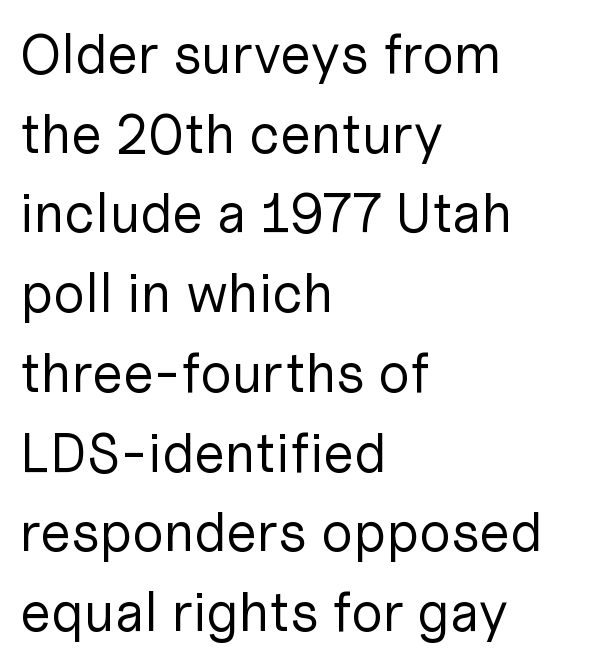
{"serif": "no", "italic": "no", "bold": "no", "weight": "regular", "width": "normal", "stroke_contrast": "low", "x_height": "medium", "monospaced": "no", "underline": "no", "align": "left", "line_spacing": "normal", "line_spacing_ratio": 1.45, "letter_spacing": "normal", "letter_spacing_em": 0.0, "glyph_px": 55}
